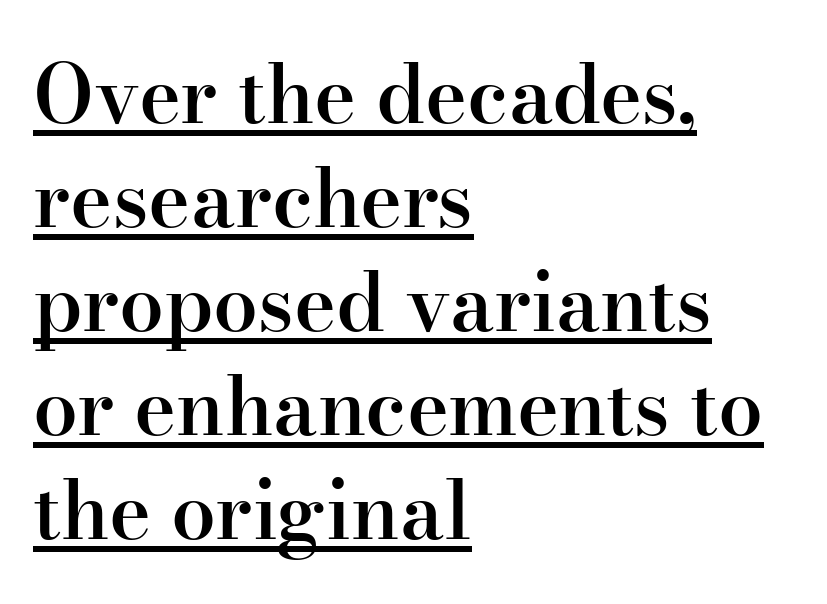
{"serif": "yes", "italic": "no", "bold": "semi", "weight": "semibold", "width": "normal", "stroke_contrast": "high", "x_height": "small", "monospaced": "no", "underline": "yes", "align": "left", "line_spacing": "normal", "line_spacing_ratio": 1.3, "letter_spacing": "normal", "letter_spacing_em": 0.0, "glyph_px": 80}
